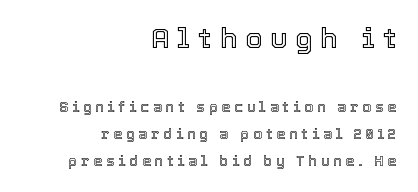
The image shows 28 px text type, upright; set right-aligned, loose line spacing (1.94x), unusually wide letter spacing (+0.29 em), not underlined; the first (top) block is 2.0x larger; a medium x-height.
